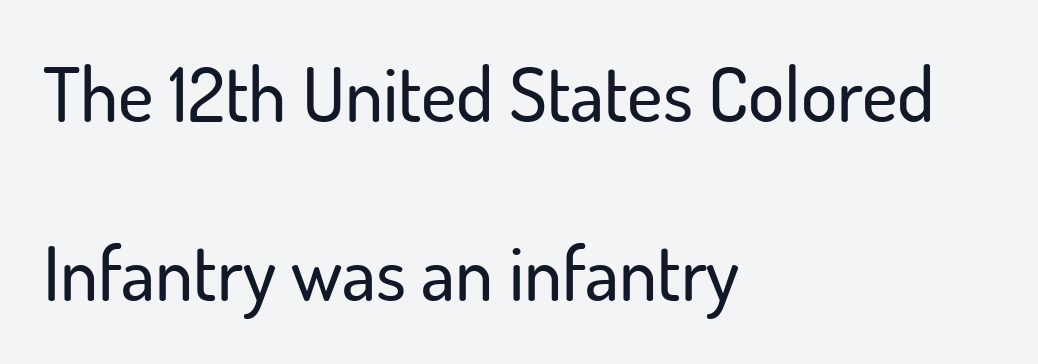
Q: Is the text italic (slanted)? A: No, it is upright.
Q: Is the typeface a serif or a sans-serif typeface? A: Sans-serif.
Q: Is the text underlined? A: No.
Q: How is the paragraph aligned? A: Left-aligned.
Q: Is the spacing between letters normal or unusually wide? A: Normal.
Q: Is the spacing between lines tight, normal or loose? A: Loose.
Q: Width (condensed, normal, or wide)? A: Normal.
Q: Stroke contrast? A: Low.
Q: x-height? A: Small.
Q: Monospaced? A: No.
